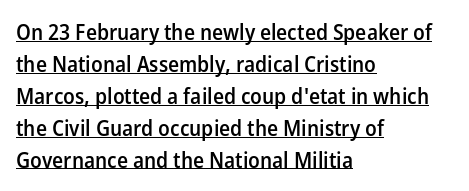
The image shows 22 px text type, upright; set left-aligned, normal line spacing (1.45x), normal letter spacing, underlined.
